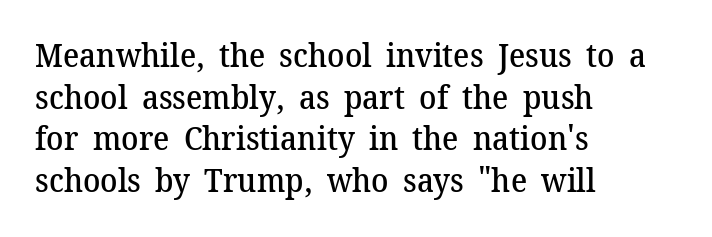
Q: Is the text bold? A: Semi-bold.
Q: Is the text italic (slanted)? A: No, it is upright.
Q: Is the typeface a serif or a sans-serif typeface? A: Serif.
Q: Is the text underlined? A: No.
Q: How is the paragraph aligned? A: Left-aligned.
Q: Is the spacing between letters normal or unusually wide? A: Normal.
Q: Is the spacing between lines tight, normal or loose? A: Normal.
Q: Width (condensed, normal, or wide)? A: Normal.
Q: Stroke contrast? A: Medium.
Q: x-height? A: Medium.
Q: Monospaced? A: No.
